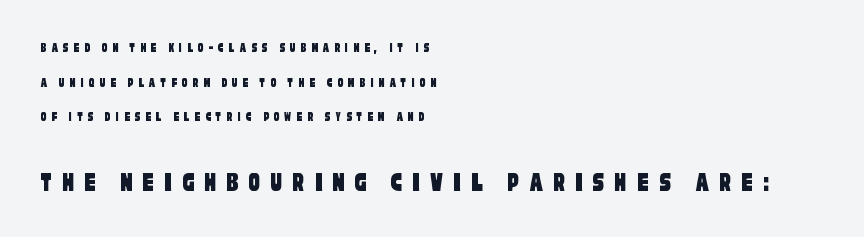
Tracking here is generous; glyphs stand well apart from one another. Type size steps up from the first block to the second. Is there much room between lines? Yes — plenty of vertical air separates them. Plain, unruled lines of type. Character widths vary here, with narrow letters taking less room than wide ones. Which margin do the lines hug? The left one — the right edge is uneven.
